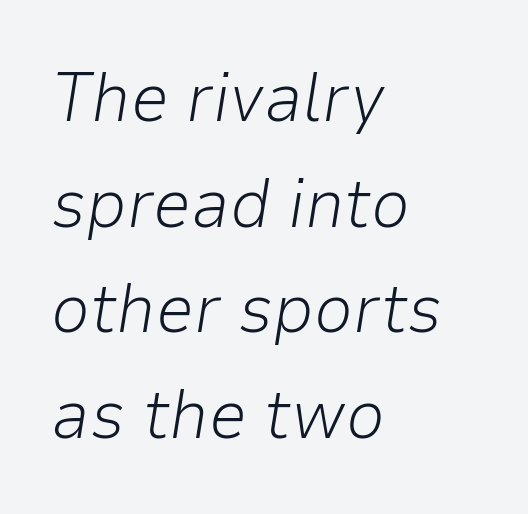
The image shows 69 px light type, italic (leaning right); set left-aligned, normal line spacing (1.53x), normal letter spacing, not underlined; low stroke contrast and a medium x-height.
